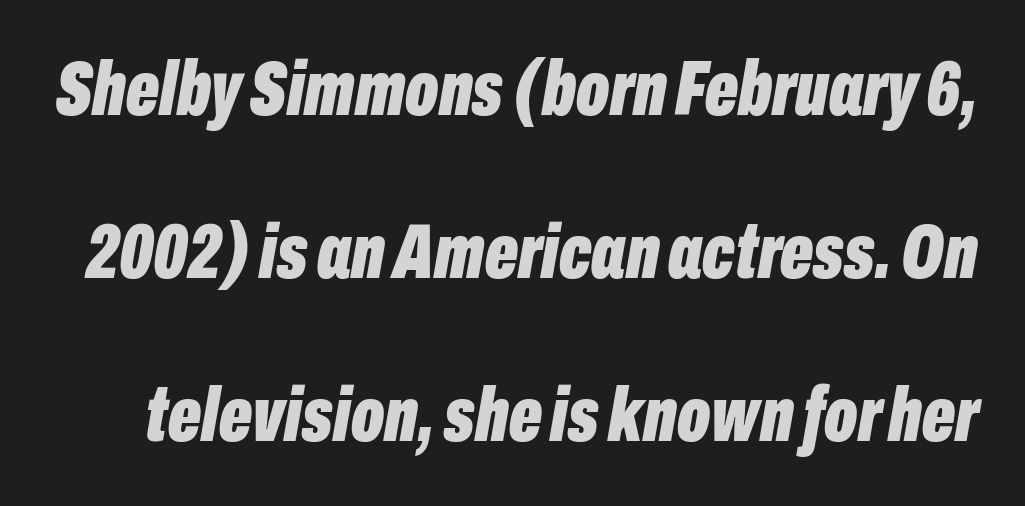
{"italic": "yes", "lean": "right", "slant_degrees": 10, "bold": "yes", "weight": "bold", "width": "condensed", "stroke_contrast": "low", "x_height": "medium", "monospaced": "no", "underline": "no", "line_spacing": "loose", "line_spacing_ratio": 2.12, "letter_spacing": "normal", "letter_spacing_em": 0.0, "glyph_px": 77}
